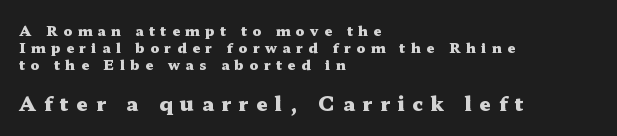
{"italic": "no", "bold": "yes", "underline": "no", "align": "left", "line_spacing_ratio": 1.23, "letter_spacing": "wide", "letter_spacing_em": 0.39, "larger_block": "second", "size_ratio": 1.43, "glyph_px": 20}
